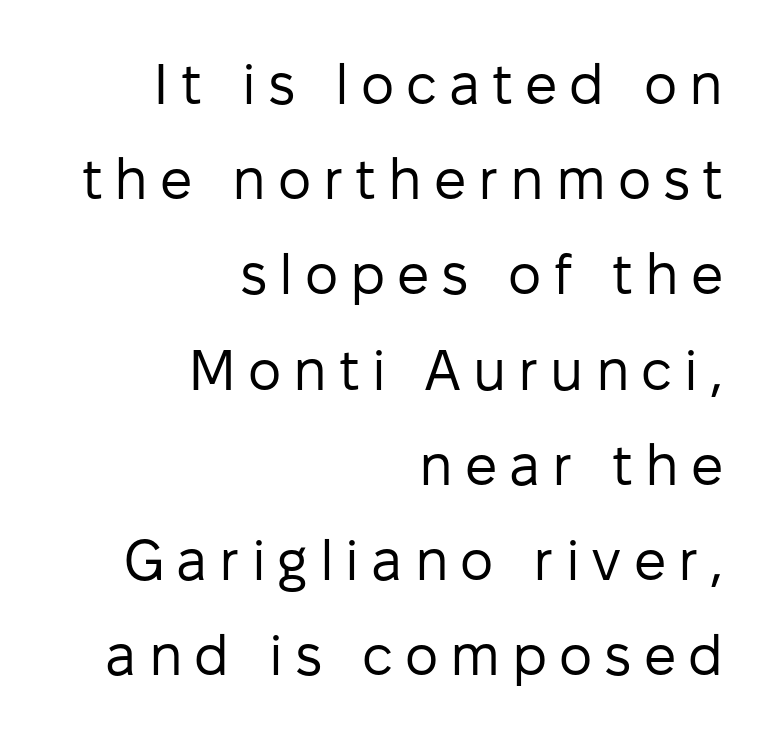
The image shows 57 px regular-weight sans-serif type, upright; set right-aligned, normal line spacing (1.67x), unusually wide letter spacing (+0.21 em), not underlined; low stroke contrast and a medium x-height.
